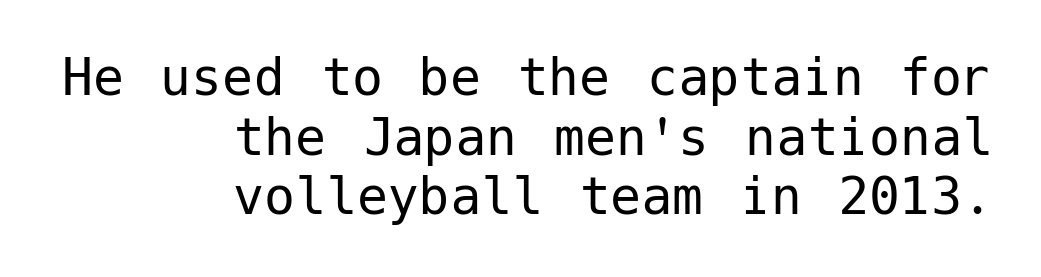
Q: Is the text bold? A: No.
Q: Is the text italic (slanted)? A: No, it is upright.
Q: Is the typeface a serif or a sans-serif typeface? A: Sans-serif.
Q: Is the text underlined? A: No.
Q: How is the paragraph aligned? A: Right-aligned.
Q: Is the spacing between letters normal or unusually wide? A: Normal.
Q: Is the spacing between lines tight, normal or loose? A: Tight.
Q: Width (condensed, normal, or wide)? A: Normal.
Q: Stroke contrast? A: Low.
Q: x-height? A: Medium.
